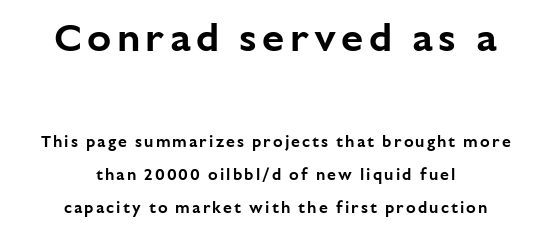
{"serif": "no", "italic": "no", "width": "normal", "stroke_contrast": "low", "x_height": "medium", "monospaced": "no", "underline": "no", "align": "center", "line_spacing": "loose", "line_spacing_ratio": 2.05, "larger_block": "first", "size_ratio": 2.5, "glyph_px": 40}
